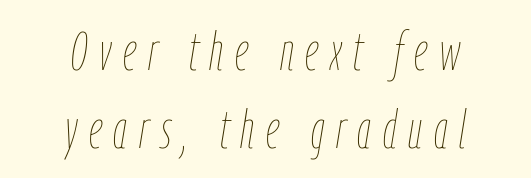
Interline gaps are of average width in this sample. Character widths vary here, with narrow letters taking less room than wide ones. If you folded the block vertically in half, each line would mirror itself in length. The rendering applies a slant to the glyphs. Glance below the letters and you will spot only blank space.
